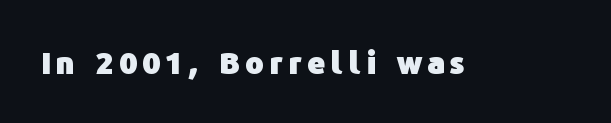
{"serif": "no", "italic": "no", "bold": "yes", "weight": "heavy", "width": "normal", "stroke_contrast": "low", "x_height": "medium", "monospaced": "no", "underline": "no", "glyph_px": 31}
